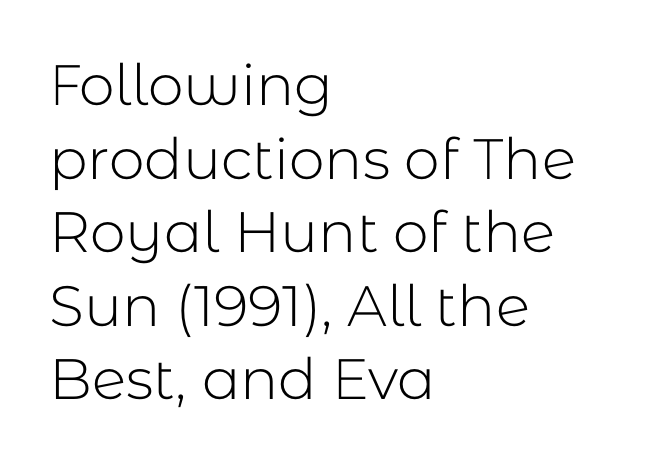
To sum up the face: it is a sans, with no serifs. Glance below the letters and you will spot only blank space. The typeface has the unassuming heft of standard copy or less. Note the varied advance widths — an 'i' is clearly narrower than an 'm'. The passage shown has conventional tracking throughout. One-word summary of the alignment: left.
